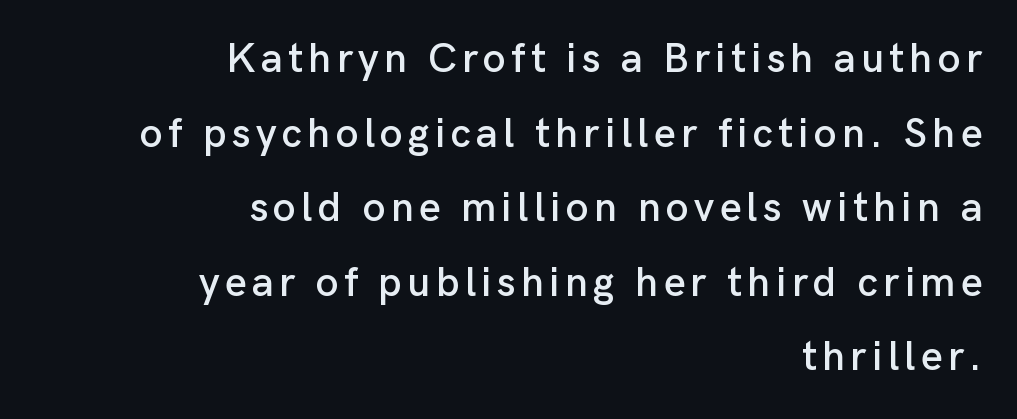
The image shows 41 px sans-serif type, upright; set right-aligned, line spacing 1.82x, not underlined; low stroke contrast and a medium x-height.
